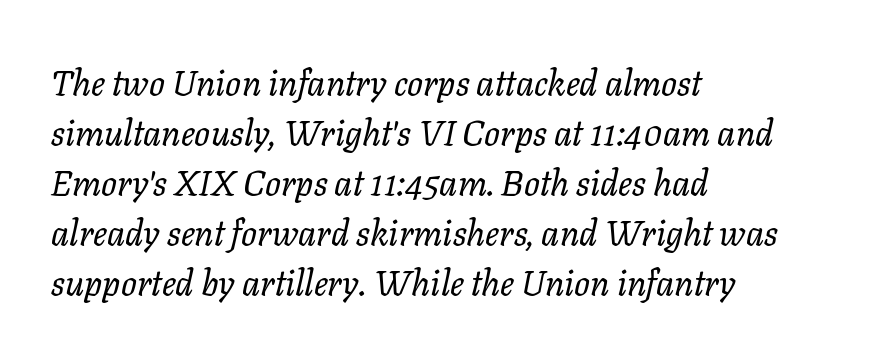
The image shows 35 px regular-weight type, italic (leaning right); set left-aligned, normal line spacing (1.43x), normal letter spacing, not underlined; low stroke contrast and a medium x-height.
